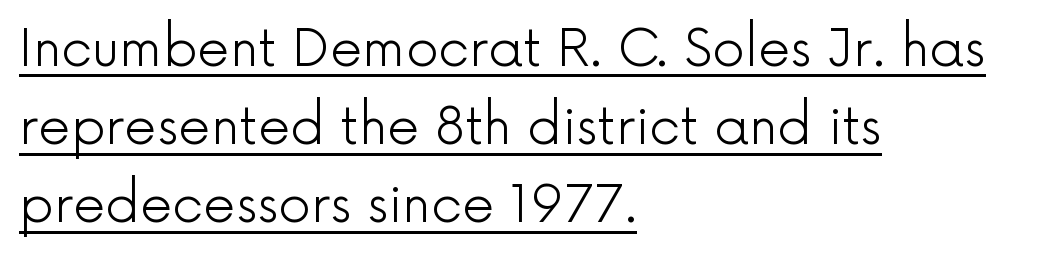
Classification — sans serif. Each letter keeps its own natural width here, so spacing adapts to shape. A rule runs beneath these lines of type. Summary of weight: not heavy and not bold.
